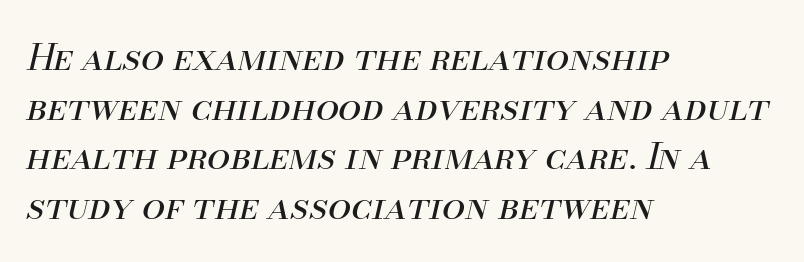
The image shows 37 px regular-weight type, italic (leaning right); set left-aligned, normal line spacing (1.34x), normal letter spacing, not underlined; medium stroke contrast and a small x-height.
